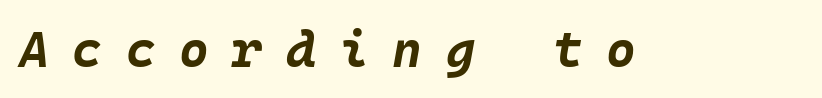
Typesetter's note: full bold, strokes at maximum text heaviness. When letters slant like this, we call the style italic. These lines have a slow, spaced-out rhythm from letter to letter. Words float on clear page, feet unadorned.
